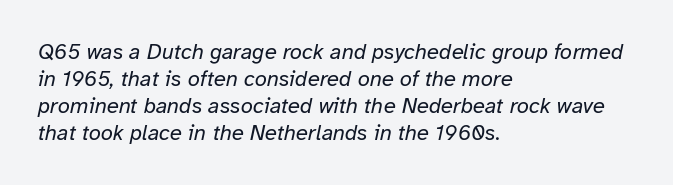
Q: Is the text bold? A: No.
Q: Is the text italic (slanted)? A: Yes, it leans right by about 12 degrees.
Q: Is the text underlined? A: No.
Q: How is the paragraph aligned? A: Left-aligned.
Q: Is the spacing between letters normal or unusually wide? A: Normal.
